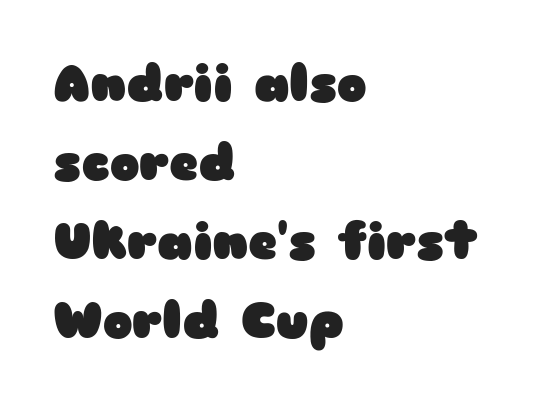
The image shows 50 px heavy, wide sans-serif type, upright; set left-aligned, normal line spacing (1.58x), normal letter spacing, not underlined; low stroke contrast and a medium x-height.
